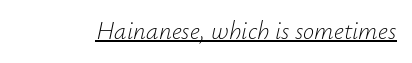
{"italic": "yes", "lean": "right", "slant_degrees": 12, "bold": "no", "underline": "yes", "letter_spacing": "normal", "letter_spacing_em": 0.0, "glyph_px": 25}
